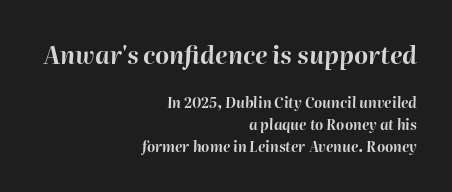
Q: Is the text bold? A: Yes.
Q: Is the text italic (slanted)? A: Yes, it leans right by about 2 degrees.
Q: Is the text underlined? A: No.
Q: How is the paragraph aligned? A: Right-aligned.
Q: Is the spacing between letters normal or unusually wide? A: Normal.
Q: Is the spacing between lines tight, normal or loose? A: Normal.
Q: Which block of text is set in a larger size, the first (top) or the second (bottom)? A: The first (top) one.
